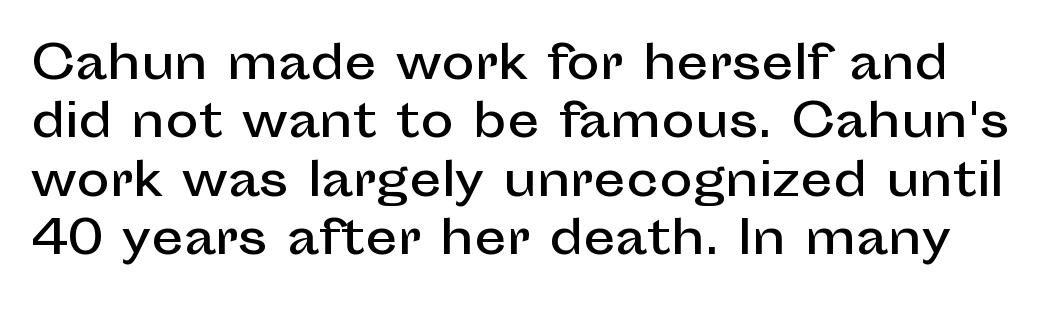
The image shows 45 px sans-serif type, upright; set normal line spacing (1.3x), normal letter spacing, not underlined; low stroke contrast and a medium x-height.
